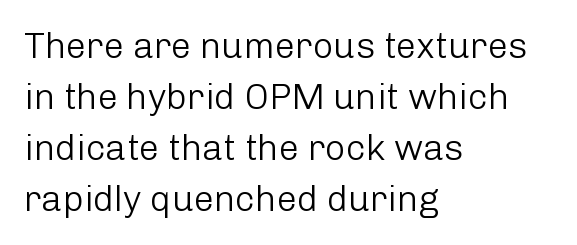
Q: Is the text bold? A: No.
Q: Is the text italic (slanted)? A: No, it is upright.
Q: Is the typeface a serif or a sans-serif typeface? A: Sans-serif.
Q: Is the text underlined? A: No.
Q: How is the paragraph aligned? A: Left-aligned.
Q: Is the spacing between letters normal or unusually wide? A: Normal.
Q: Is the spacing between lines tight, normal or loose? A: Normal.
Q: Width (condensed, normal, or wide)? A: Normal.
Q: Stroke contrast? A: Low.
Q: x-height? A: Medium.
Q: Monospaced? A: No.
